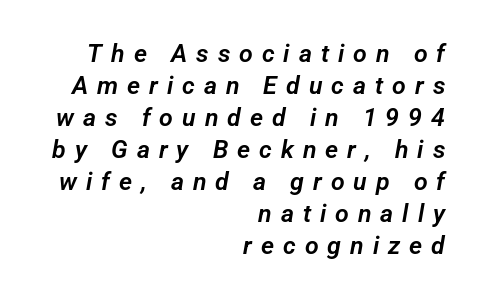
The image shows 25 px text type; set right-aligned, normal line spacing (1.28x), unusually wide letter spacing (+0.36 em), not underlined.
